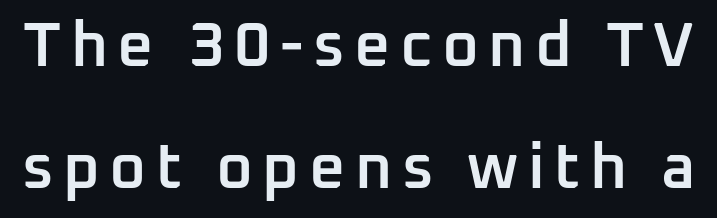
{"serif": "no", "italic": "no", "bold": "semi", "weight": "semibold", "width": "normal", "stroke_contrast": "low", "x_height": "medium", "monospaced": "no", "underline": "no", "line_spacing": "loose", "line_spacing_ratio": 1.93, "glyph_px": 63}
